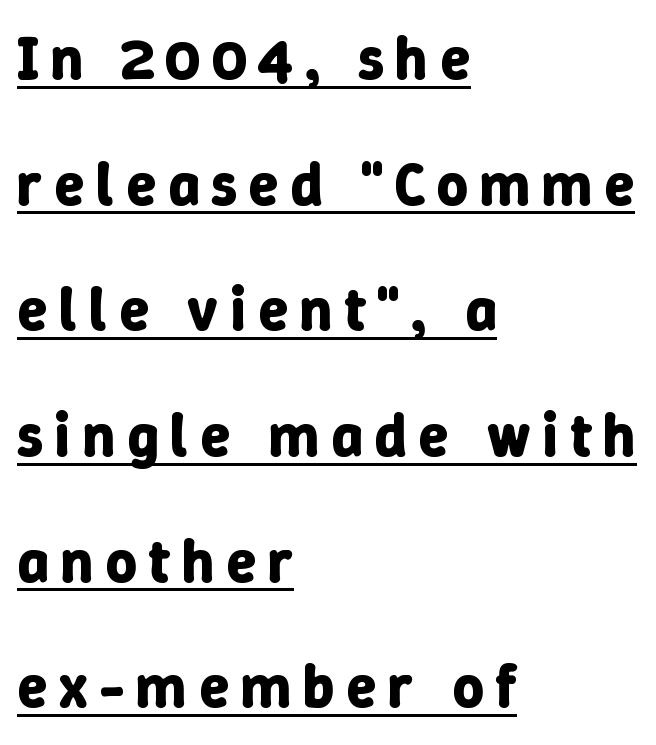
The image shows 61 px bold type, upright; set left-aligned, loose line spacing (2.06x), underlined; low stroke contrast and a medium x-height.
